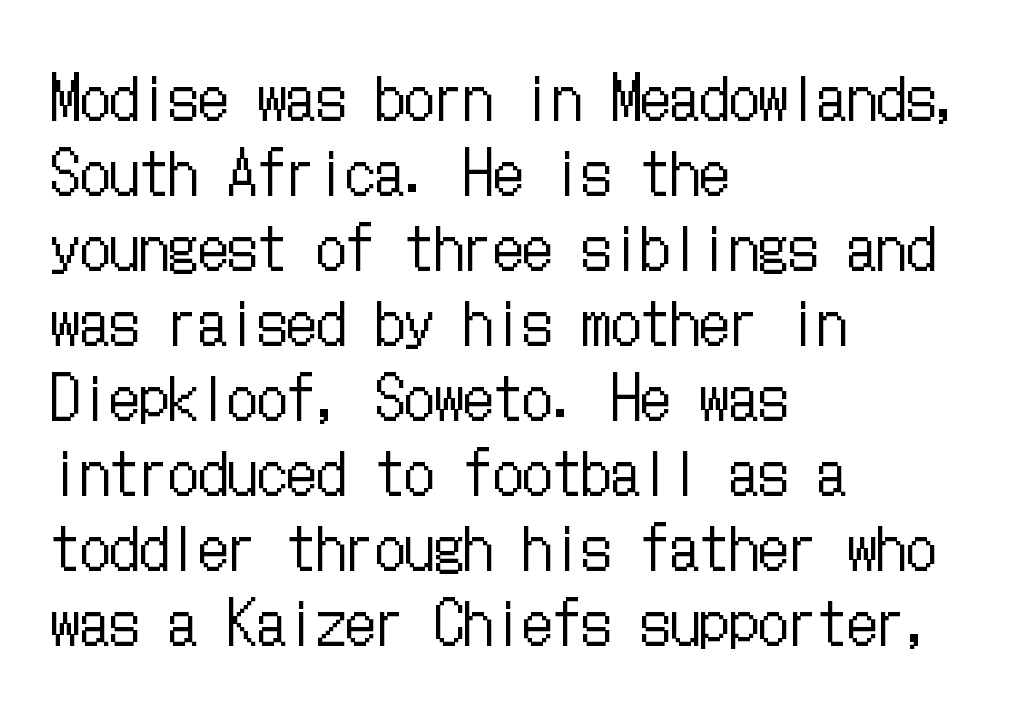
Q: Is the text bold? A: No.
Q: Is the text italic (slanted)? A: No, it is upright.
Q: Is the text underlined? A: No.
Q: How is the paragraph aligned? A: Left-aligned.
Q: Is the spacing between letters normal or unusually wide? A: Normal.
Q: Is the spacing between lines tight, normal or loose? A: Normal.
Q: Width (condensed, normal, or wide)? A: Condensed.
Q: Stroke contrast? A: Low.
Q: x-height? A: Medium.
